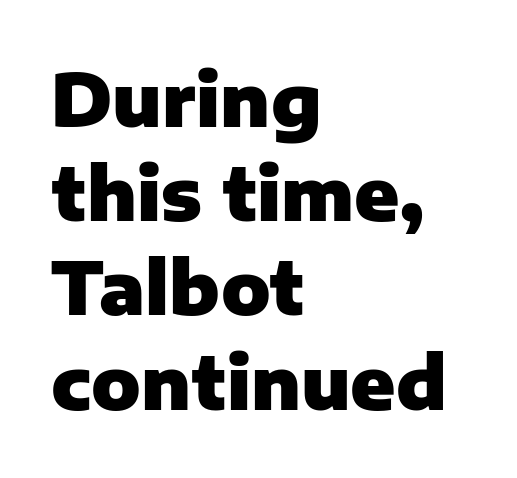
{"serif": "no", "italic": "no", "bold": "yes", "weight": "heavy", "width": "normal", "stroke_contrast": "low", "x_height": "medium", "monospaced": "no", "underline": "no", "align": "left", "line_spacing": "normal", "line_spacing_ratio": 1.29, "letter_spacing": "normal", "letter_spacing_em": 0.0, "glyph_px": 73}
